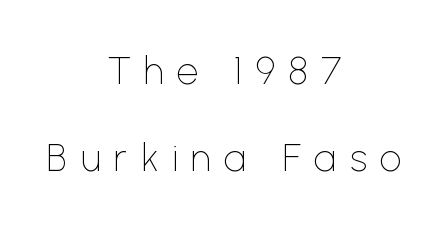
The image shows 38 px thin sans-serif type, upright; set centered, loose line spacing (2.3x), unusually wide letter spacing (+0.35 em), not underlined; low stroke contrast and a medium x-height.
